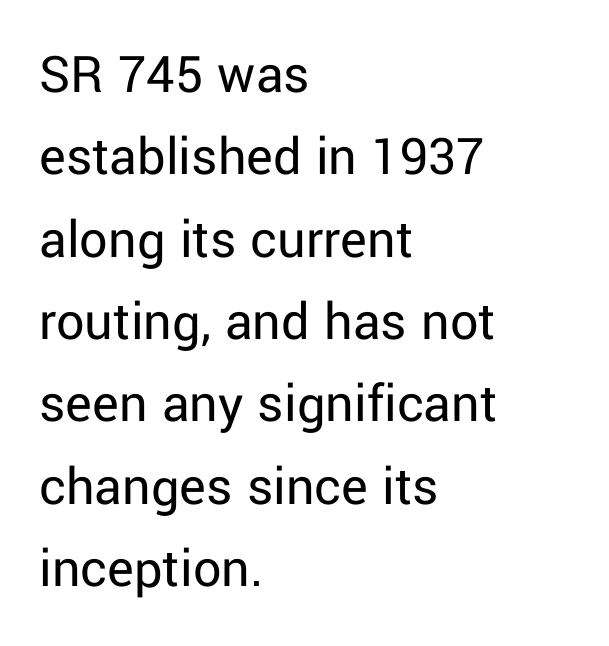
The image shows 56 px regular-weight sans-serif type, upright; set left-aligned, normal line spacing (1.47x), normal letter spacing, not underlined; low stroke contrast and a medium x-height.
